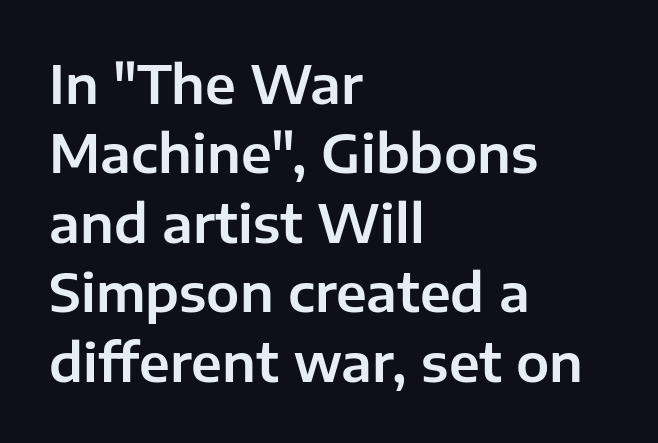
{"serif": "no", "italic": "no", "width": "normal", "stroke_contrast": "low", "x_height": "medium", "monospaced": "no", "underline": "no", "align": "left", "line_spacing": "normal", "line_spacing_ratio": 1.31, "letter_spacing": "normal", "letter_spacing_em": 0.0, "glyph_px": 53}
